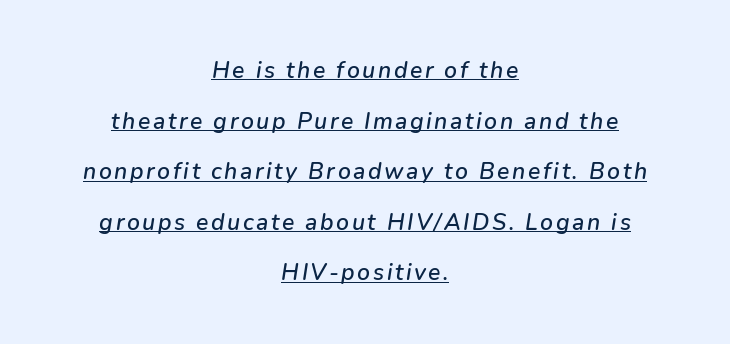
Q: Is the text italic (slanted)? A: Yes, it leans right by about 9 degrees.
Q: Is the text underlined? A: Yes.
Q: How is the paragraph aligned? A: Centered.
Q: Is the spacing between lines tight, normal or loose? A: Loose.
